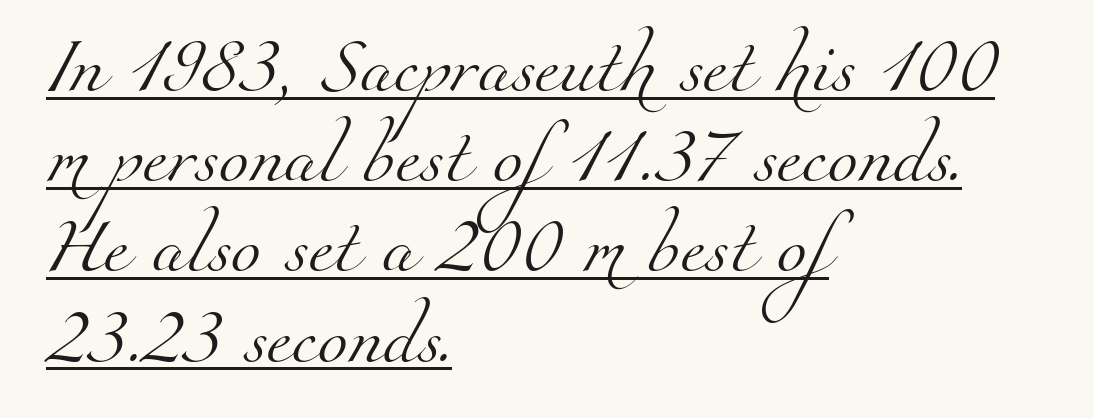
Every word sits above its own underline. This sample has the flowing, uneven cadence of proportional lettering. In terms of letterform style, serifs are clearly present. How are the letters spaced? Ordinarily, with no added tracking. If you measured baseline to baseline, you'd find a middling distance.
